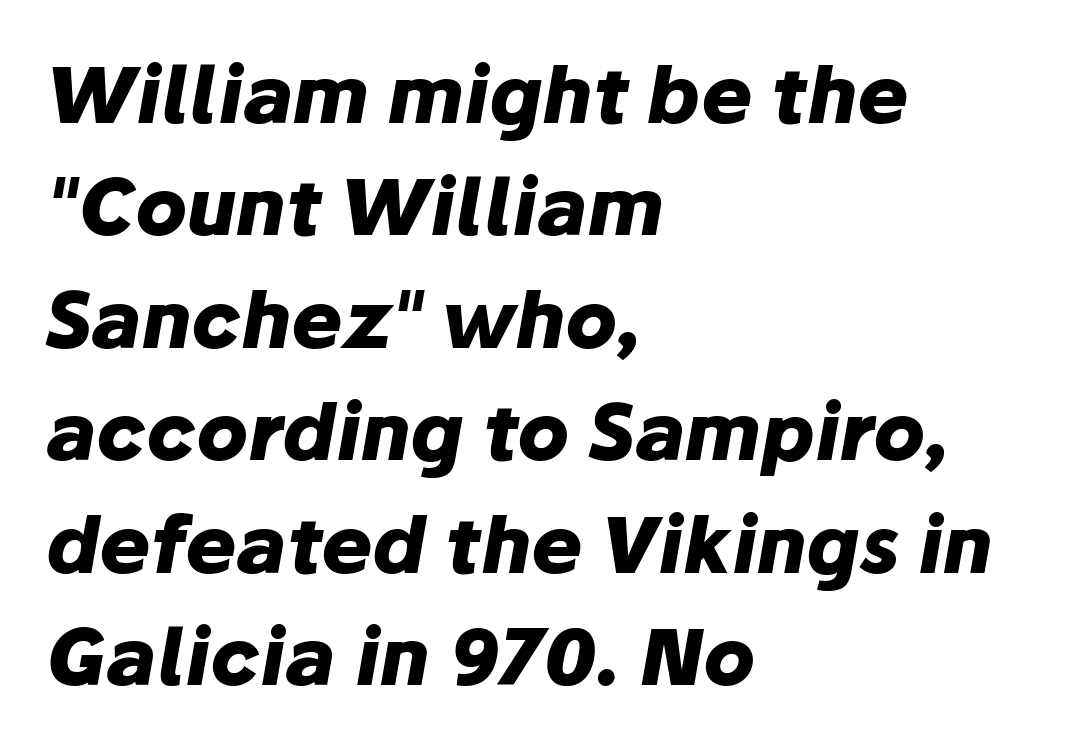
{"italic": "yes", "lean": "right", "slant_degrees": 10, "bold": "yes", "weight": "heavy", "width": "normal", "stroke_contrast": "low", "x_height": "medium", "monospaced": "no", "underline": "no", "align": "left", "line_spacing": "normal", "line_spacing_ratio": 1.46, "letter_spacing": "normal", "letter_spacing_em": 0.0, "glyph_px": 77}
